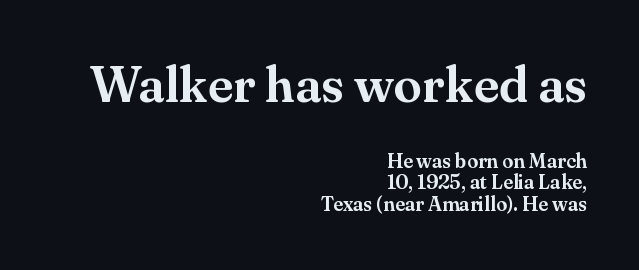
Glyph-to-glyph distance matches everyday printed text. Line endings align vertically; line beginnings do not. The letters advance in unequal steps, a hallmark of proportional type. Does the lettering tilt? It doesn't — this is upright.
